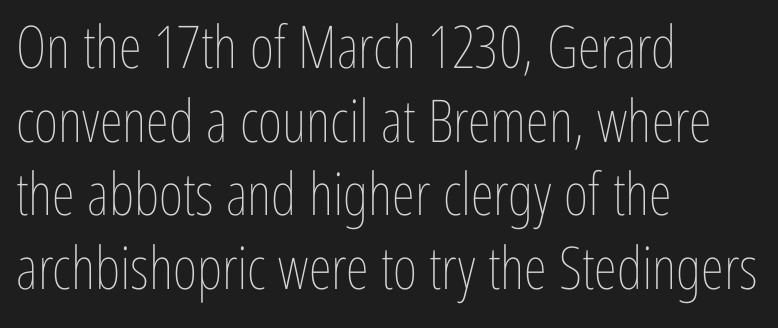
Q: Is the text bold? A: No.
Q: Is the text italic (slanted)? A: No, it is upright.
Q: Is the text underlined? A: No.
Q: How is the paragraph aligned? A: Left-aligned.
Q: Is the spacing between letters normal or unusually wide? A: Normal.
Q: Is the spacing between lines tight, normal or loose? A: Normal.
Q: Width (condensed, normal, or wide)? A: Condensed.
Q: Stroke contrast? A: Low.
Q: x-height? A: Medium.
Q: Monospaced? A: No.
